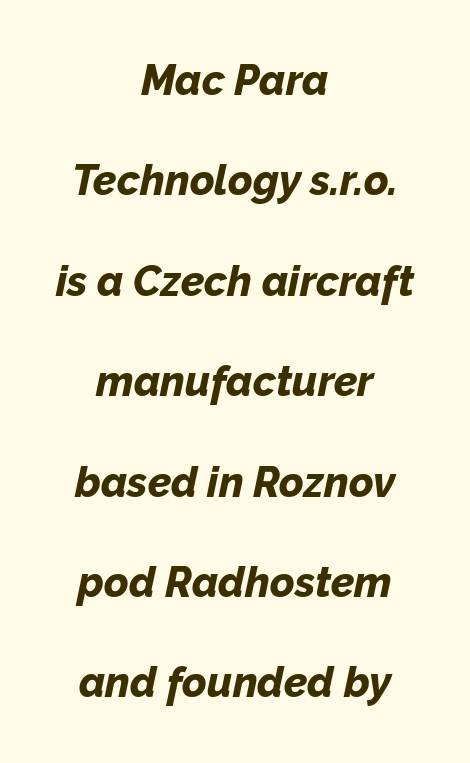
Q: Is the text bold? A: Yes.
Q: Is the text italic (slanted)? A: Yes, it leans right by about 12 degrees.
Q: Is the text underlined? A: No.
Q: How is the paragraph aligned? A: Centered.
Q: Is the spacing between letters normal or unusually wide? A: Normal.
Q: Is the spacing between lines tight, normal or loose? A: Loose.
Q: Width (condensed, normal, or wide)? A: Normal.
Q: Stroke contrast? A: Low.
Q: x-height? A: Medium.
Q: Monospaced? A: No.
